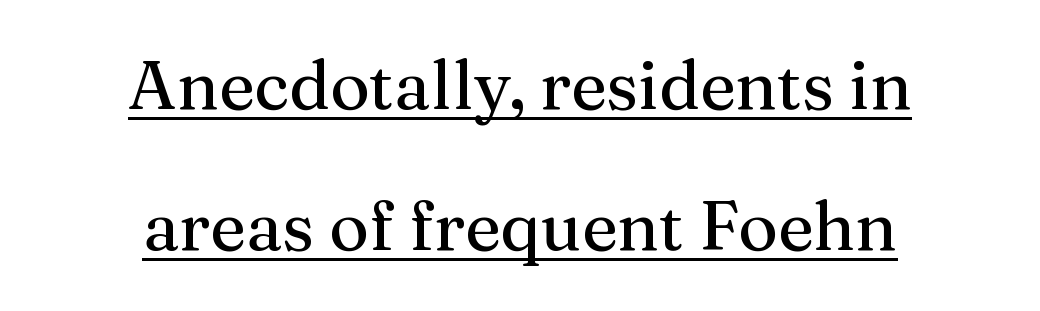
The image shows 68 px serif type, upright; set centered, loose line spacing (2.08x), normal letter spacing, underlined; medium stroke contrast and a medium x-height.
